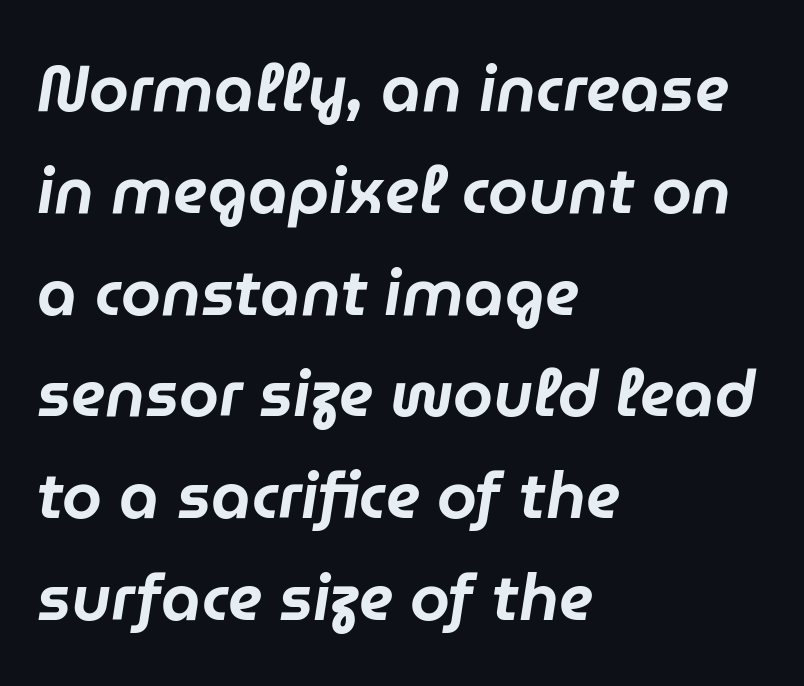
Inter-character spacing is left at the font's built-in metrics. Varying glyph widths throughout — classic text-font behaviour. Interline gaps are of average width in this sample. The rendering anchors every line to the left-hand side. Every character sits at an angle, as italics do. Each row of text sits above clean, open space.
